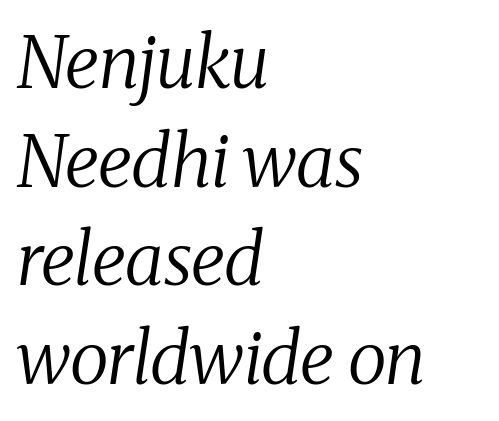
Q: Is the text bold? A: No.
Q: Is the text italic (slanted)? A: Yes, it leans right by about 8 degrees.
Q: Is the typeface a serif or a sans-serif typeface? A: Serif.
Q: Is the text underlined? A: No.
Q: How is the paragraph aligned? A: Left-aligned.
Q: Is the spacing between letters normal or unusually wide? A: Normal.
Q: Is the spacing between lines tight, normal or loose? A: Normal.
Q: Width (condensed, normal, or wide)? A: Normal.
Q: Stroke contrast? A: Medium.
Q: x-height? A: Medium.
Q: Monospaced? A: No.
